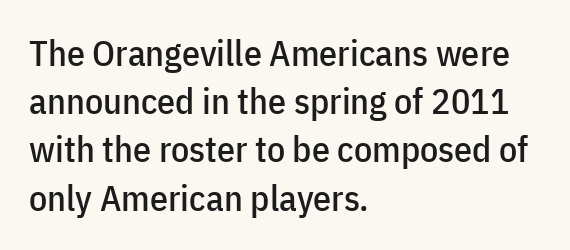
Q: Is the text italic (slanted)? A: No, it is upright.
Q: Is the typeface a serif or a sans-serif typeface? A: Sans-serif.
Q: Is the text underlined? A: No.
Q: How is the paragraph aligned? A: Left-aligned.
Q: Is the spacing between letters normal or unusually wide? A: Normal.
Q: Is the spacing between lines tight, normal or loose? A: Normal.
Q: Width (condensed, normal, or wide)? A: Condensed.
Q: Stroke contrast? A: Low.
Q: x-height? A: Medium.
Q: Monospaced? A: No.
